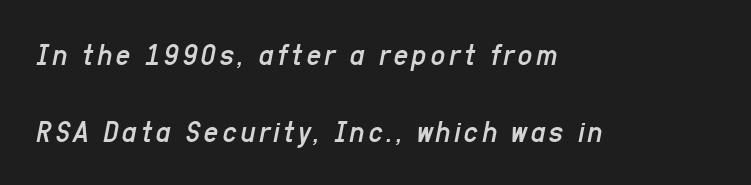
Each row of text sits above clean, open space. The setting favours the left margin, as ordinary paragraphs usually do. Heft: none added — not bold. Emphasis-style slanted type is in use. Varying glyph widths throughout — classic text-font behaviour.
